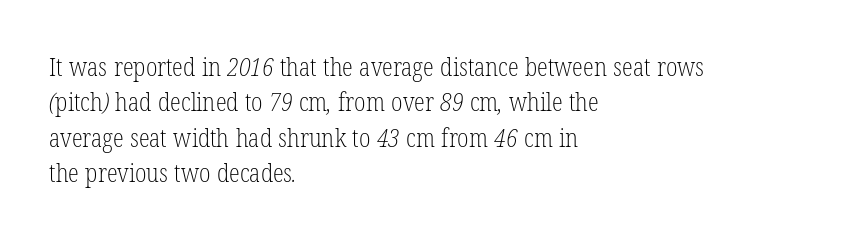
These lines keep a tight, regular rhythm from letter to letter. Whoever set this chose a conventional vertical rhythm. Clear beneath every line of the passage. Ink coverage per letter is moderate at most.
